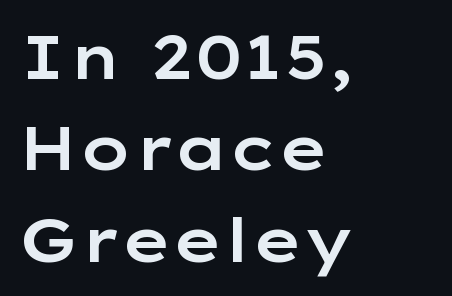
The letters advance in unequal steps, a hallmark of proportional type. Italic: no, the glyphs are upright roman. Nope, no serifs anywhere on these letters. Every row of glyphs begins at an identical x-position on the left. These lines keep a tight, regular rhythm from letter to letter.
